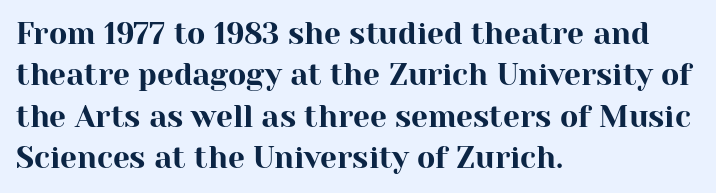
The image shows 30 px serif type, upright; set left-aligned, normal line spacing (1.38x), normal letter spacing, not underlined; high stroke contrast and a medium x-height.
